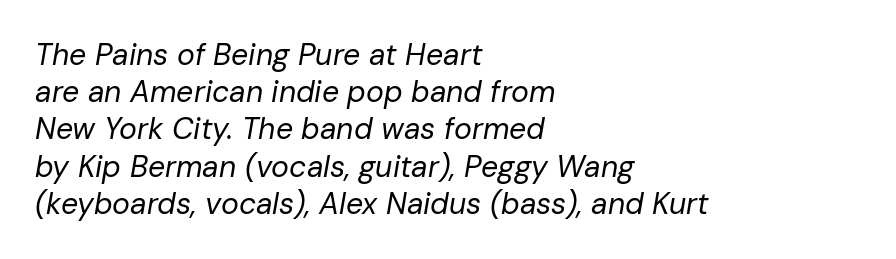
Q: Is the text bold? A: No.
Q: Is the text italic (slanted)? A: Yes, it leans right by about 10 degrees.
Q: Is the text underlined? A: No.
Q: How is the paragraph aligned? A: Left-aligned.
Q: Is the spacing between letters normal or unusually wide? A: Normal.
Q: Width (condensed, normal, or wide)? A: Normal.
Q: Stroke contrast? A: Low.
Q: x-height? A: Medium.
Q: Monospaced? A: No.
